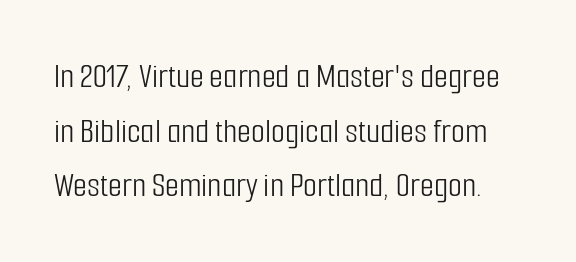
The image shows 36 px light, condensed sans-serif type, upright; set normal line spacing (1.52x), normal letter spacing, not underlined; low stroke contrast and a medium x-height.
